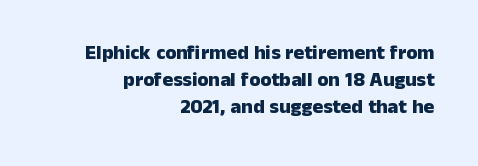
These lines sit exactly where default settings would place them. Underlining? Definitely not there. Ordinary non-slanted type is in use. The rag falls on the left side of this text block.
